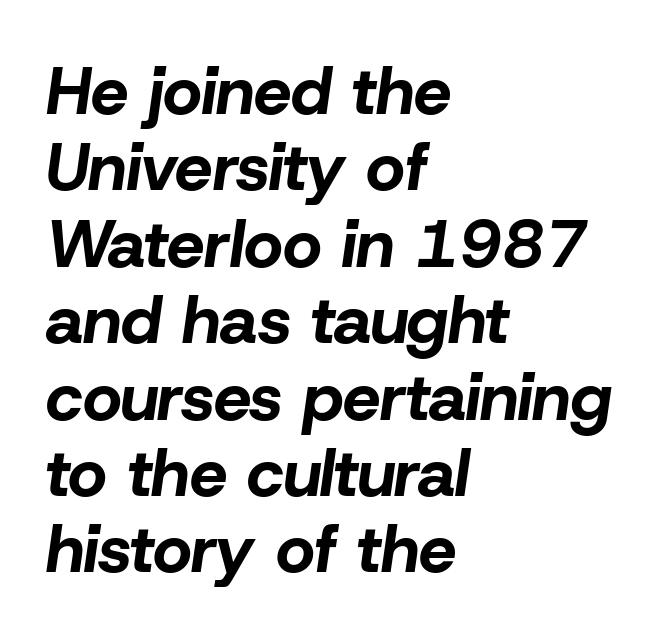
{"italic": "yes", "lean": "right", "slant_degrees": 8, "bold": "yes", "weight": "bold", "width": "normal", "stroke_contrast": "low", "x_height": "medium", "monospaced": "no", "underline": "no", "align": "left", "line_spacing": "tight", "line_spacing_ratio": 1.14, "letter_spacing": "normal", "letter_spacing_em": 0.0, "glyph_px": 67}
